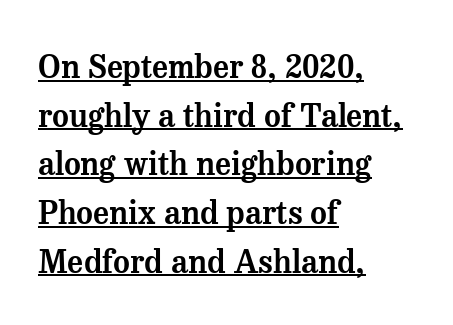
Q: Is the text italic (slanted)? A: No, it is upright.
Q: Is the typeface a serif or a sans-serif typeface? A: Serif.
Q: Is the text underlined? A: Yes.
Q: How is the paragraph aligned? A: Left-aligned.
Q: Is the spacing between letters normal or unusually wide? A: Normal.
Q: Is the spacing between lines tight, normal or loose? A: Normal.
Q: Width (condensed, normal, or wide)? A: Normal.
Q: Stroke contrast? A: Medium.
Q: x-height? A: Medium.
Q: Monospaced? A: No.
